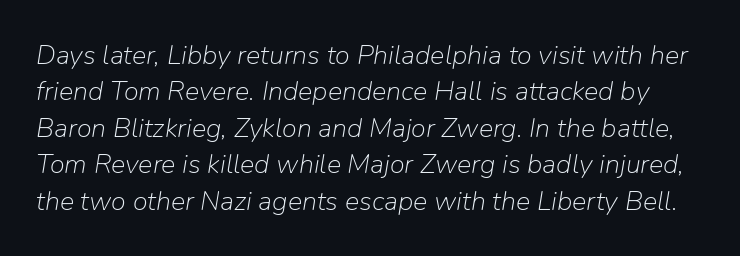
{"italic": "yes", "lean": "right", "slant_degrees": 9, "bold": "no", "underline": "no", "line_spacing": "normal", "line_spacing_ratio": 1.35, "letter_spacing": "normal", "letter_spacing_em": 0.0, "glyph_px": 27}
